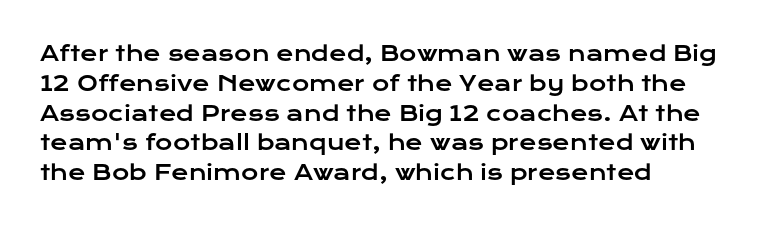
{"italic": "no", "underline": "no", "align": "left", "line_spacing": "normal", "line_spacing_ratio": 1.42, "letter_spacing": "normal", "letter_spacing_em": 0.0, "glyph_px": 21}
